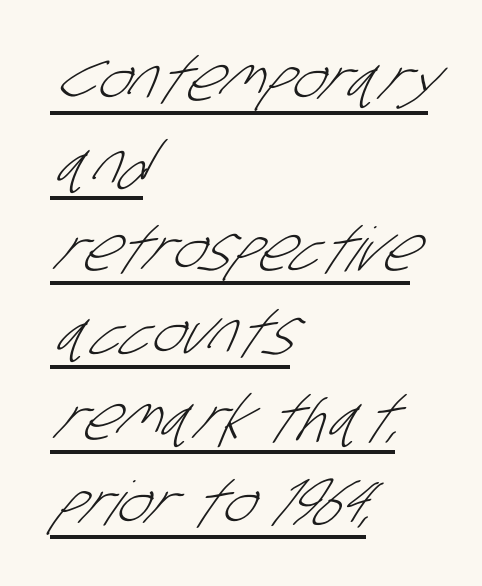
Each letter keeps its own natural width here, so spacing adapts to shape. A typesetter would call this zero additional tracking. In terms of leading, this rendering sits right in the middle. Classification — sans serif.
